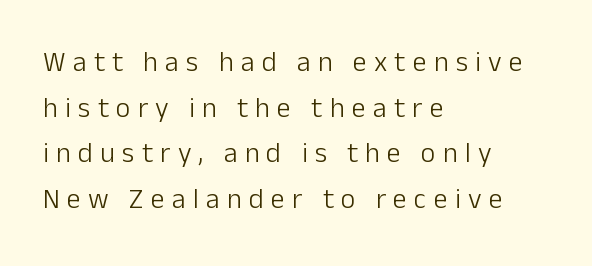
These lines are rendered in a variable-pitch font. This rendering features lettering with no underline. The letters stand upright; this is a roman face. Caption: multi-line text, flush left, ragged right.
